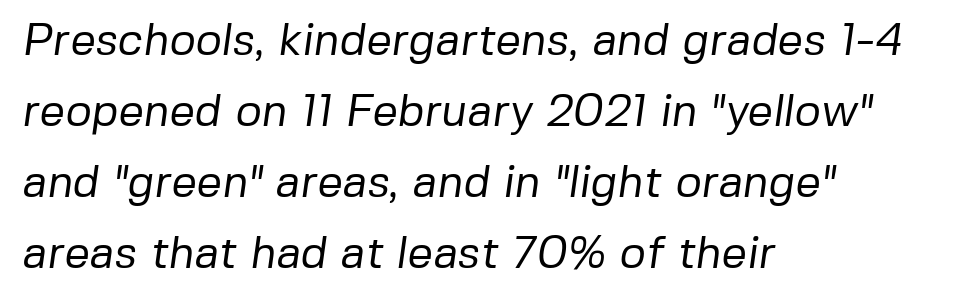
{"serif": "no", "bold": "no", "weight": "regular", "width": "normal", "stroke_contrast": "low", "x_height": "medium", "monospaced": "no", "underline": "no", "align": "left", "line_spacing": "normal", "line_spacing_ratio": 1.58, "letter_spacing": "normal", "letter_spacing_em": 0.0, "glyph_px": 45}
